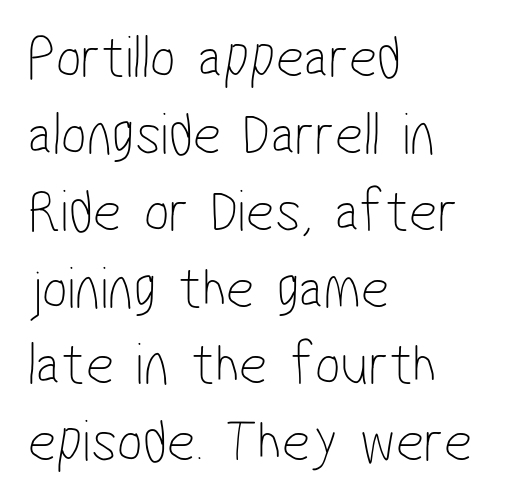
Bold? No — there's no thickening of the strokes. The passage shown has conventional tracking throughout. All the whitespace from short lines collects on the right. Vertically, the passage feels balanced, rows spaced as you'd expect.
